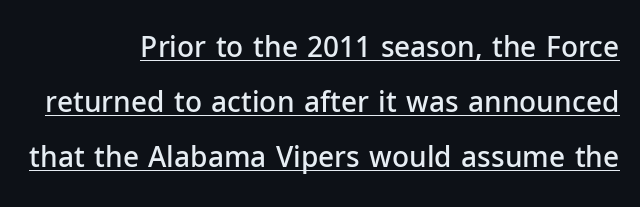
{"serif": "no", "italic": "no", "bold": "semi", "weight": "semibold", "width": "normal", "stroke_contrast": "low", "x_height": "medium", "monospaced": "no", "underline": "yes", "align": "right", "line_spacing": "loose", "line_spacing_ratio": 1.97, "letter_spacing": "normal", "letter_spacing_em": 0.0, "glyph_px": 28}
